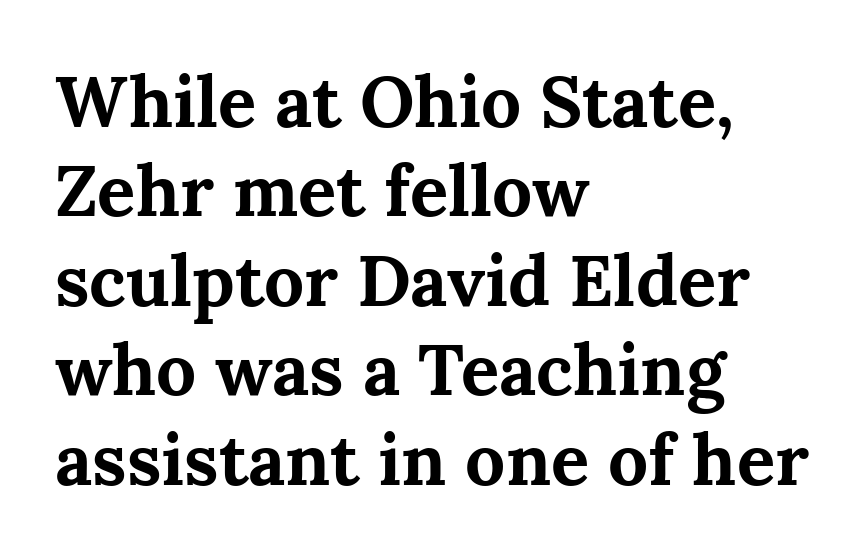
The letterforms sit shoulder to shoulder at normal distance. Is there much room between lines? A standard amount, neither cramped nor airy. Looks like regular typesetting: each glyph gets only the width it needs. Compared with a centered layout, this one pins lines to the left instead. Set as a true bold cut, around the 700 mark. Posture: vertical.
